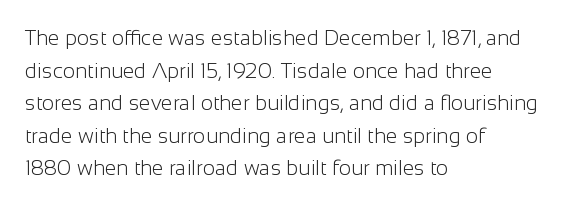
{"italic": "no", "bold": "no", "underline": "no", "align": "left", "line_spacing": "normal", "line_spacing_ratio": 1.55, "letter_spacing": "normal", "letter_spacing_em": 0.0, "glyph_px": 21}
